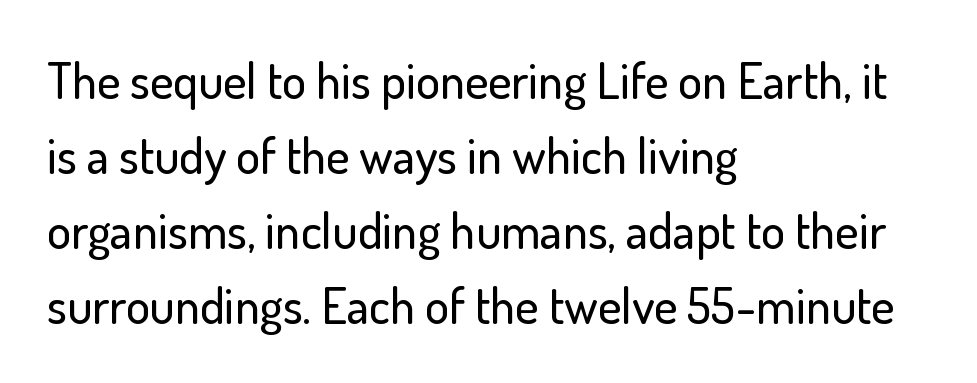
The image shows 50 px sans-serif type, upright; set left-aligned, normal line spacing (1.5x), normal letter spacing, not underlined; low stroke contrast and a small x-height.
